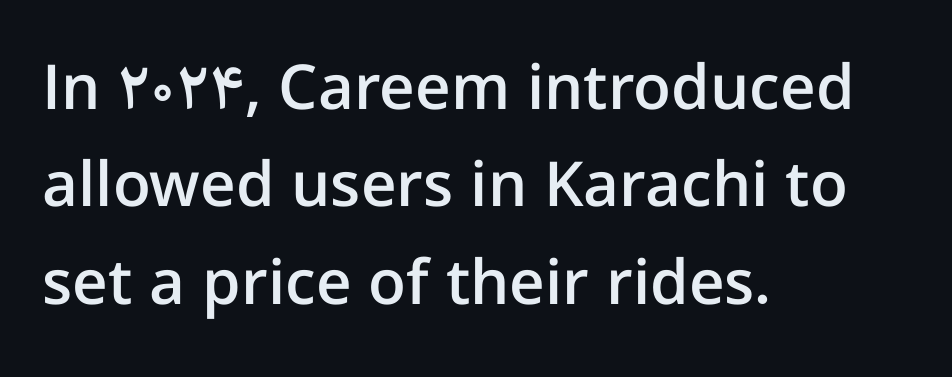
The image shows 62 px semibold sans-serif type, upright; set left-aligned, normal line spacing (1.57x), normal letter spacing, not underlined; low stroke contrast and a medium x-height.
